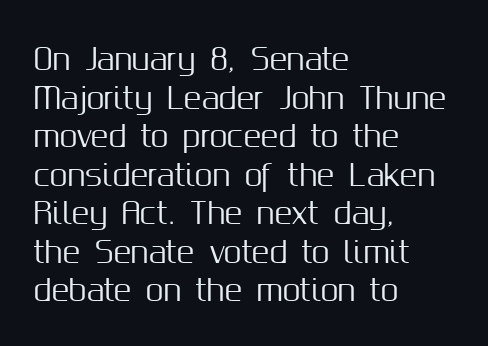
{"serif": "no", "italic": "no", "width": "normal", "stroke_contrast": "medium", "x_height": "medium", "monospaced": "no", "underline": "no", "align": "left", "line_spacing": "normal", "line_spacing_ratio": 1.33, "letter_spacing": "normal", "letter_spacing_em": 0.0, "glyph_px": 29}
